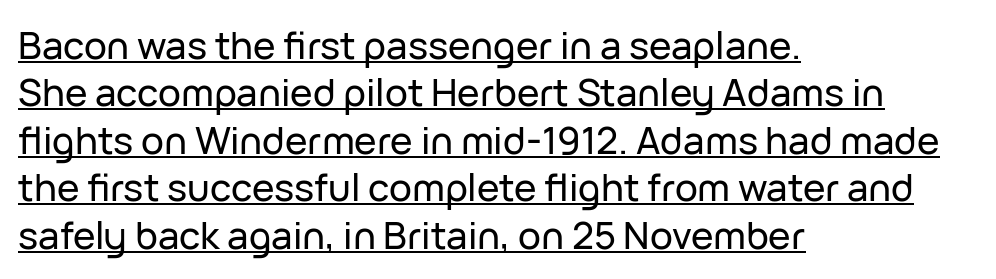
The image shows 38 px sans-serif type, upright; set left-aligned, normal line spacing (1.25x), normal letter spacing, underlined; low stroke contrast and a medium x-height.
